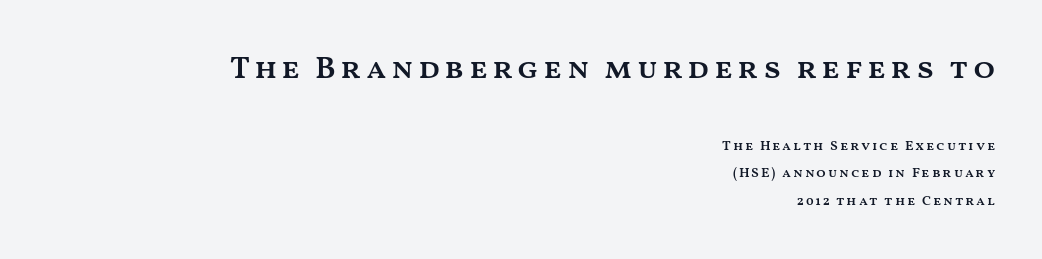
Q: Is the text bold? A: Semi-bold.
Q: Is the text italic (slanted)? A: No, it is upright.
Q: Is the text underlined? A: No.
Q: How is the paragraph aligned? A: Right-aligned.
Q: Is the spacing between lines tight, normal or loose? A: Loose.
Q: Which block of text is set in a larger size, the first (top) or the second (bottom)? A: The first (top) one.
Q: Width (condensed, normal, or wide)? A: Wide.
Q: Stroke contrast? A: Medium.
Q: x-height? A: Medium.
Q: Monospaced? A: No.
